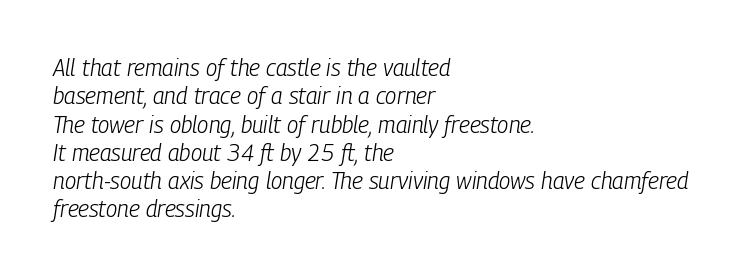
Q: Is the text bold? A: No.
Q: Is the text italic (slanted)? A: Yes, it leans right by about 9 degrees.
Q: Is the text underlined? A: No.
Q: How is the paragraph aligned? A: Left-aligned.
Q: Is the spacing between letters normal or unusually wide? A: Normal.
